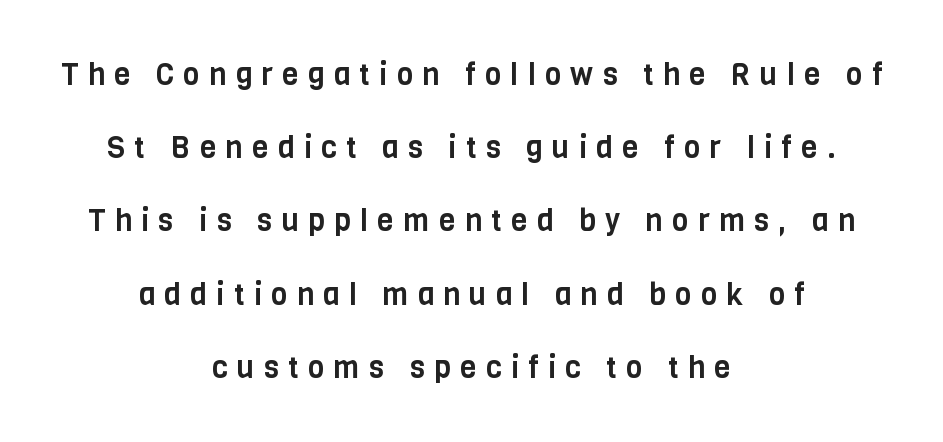
Note: no serifs on the glyphs. Notice how the stems are strictly vertical — no italics here. Is this a fixed-width face? No — the glyphs have proportional, varying widths. This sample is center-justified, so both line endings float freely.
